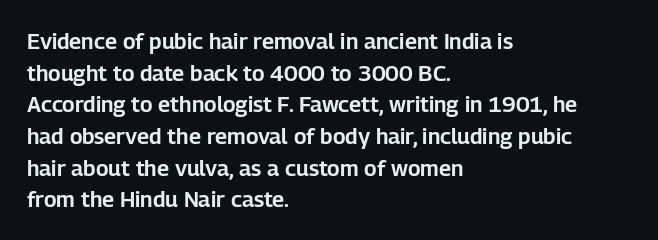
The image shows 22 px text type, upright; set left-aligned, normal line spacing (1.44x), normal letter spacing, not underlined.
